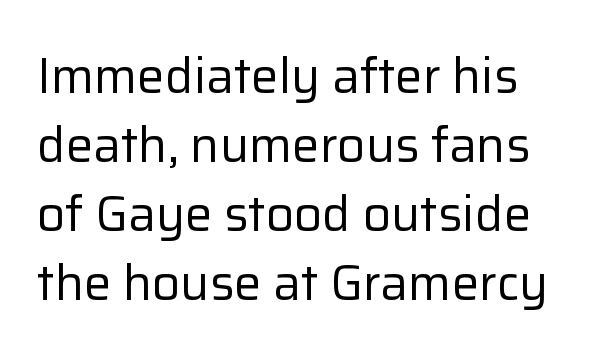
Q: Is the text bold? A: No.
Q: Is the text italic (slanted)? A: No, it is upright.
Q: Is the typeface a serif or a sans-serif typeface? A: Sans-serif.
Q: Is the text underlined? A: No.
Q: How is the paragraph aligned? A: Left-aligned.
Q: Is the spacing between letters normal or unusually wide? A: Normal.
Q: Is the spacing between lines tight, normal or loose? A: Normal.
Q: Width (condensed, normal, or wide)? A: Normal.
Q: Stroke contrast? A: Low.
Q: x-height? A: Medium.
Q: Monospaced? A: No.
